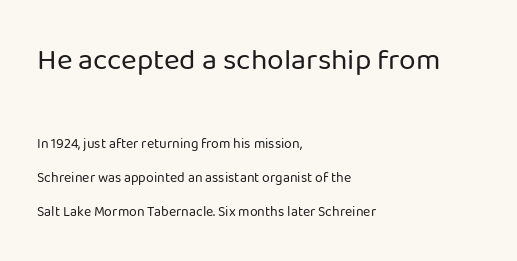
{"serif": "no", "italic": "no", "bold": "no", "weight": "regular", "width": "normal", "stroke_contrast": "low", "x_height": "medium", "monospaced": "no", "underline": "no", "align": "left", "line_spacing": "loose", "line_spacing_ratio": 2.41, "letter_spacing": "normal", "letter_spacing_em": 0.0, "larger_block": "first", "size_ratio": 2.14, "glyph_px": 30}
